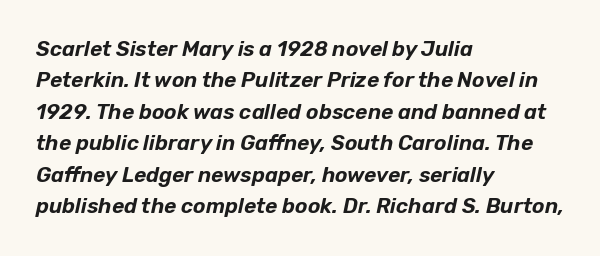
Nothing unusual about the tracking: characters are spaced as the font intends. In CSS terms this would be text-align: left. Is there much room between lines? A standard amount, neither cramped nor airy. Check under the words: just untouched page. Compared with ordinary roman type, these characters are visibly tilted.
